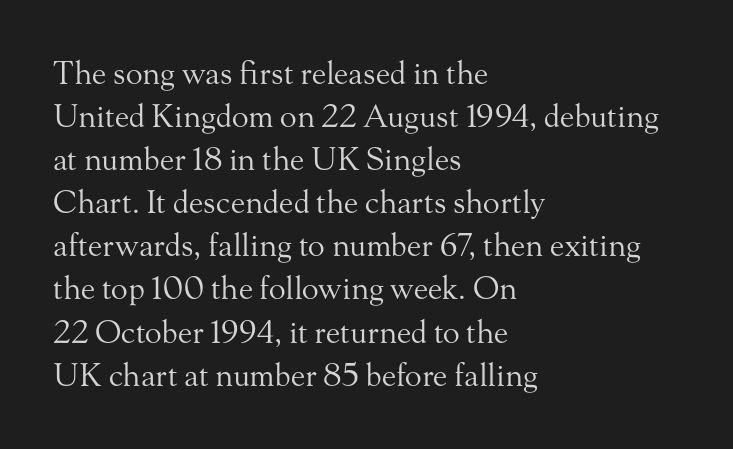
{"serif": "yes", "italic": "no", "bold": "no", "weight": "regular", "width": "normal", "stroke_contrast": "medium", "x_height": "small", "monospaced": "no", "underline": "no", "align": "left", "line_spacing": "normal", "line_spacing_ratio": 1.39, "letter_spacing": "normal", "letter_spacing_em": 0.0, "glyph_px": 31}
